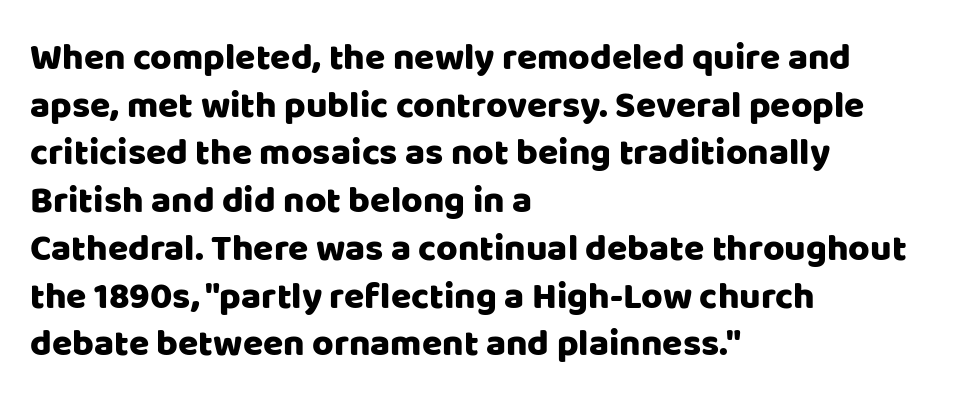
{"serif": "no", "italic": "no", "width": "normal", "stroke_contrast": "low", "x_height": "large", "monospaced": "no", "underline": "no", "align": "left", "line_spacing": "normal", "line_spacing_ratio": 1.29, "letter_spacing": "normal", "letter_spacing_em": 0.0, "glyph_px": 37}
